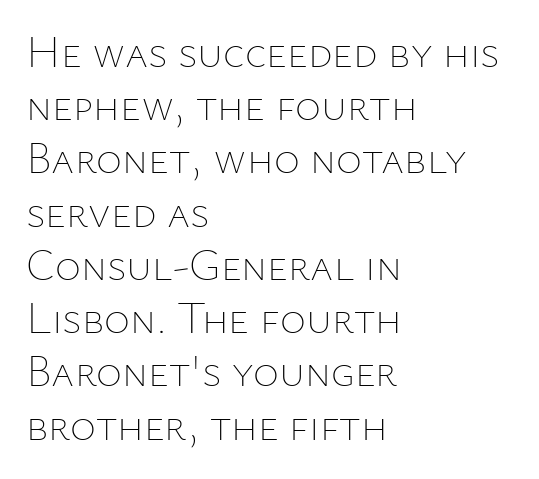
{"italic": "no", "bold": "no", "weight": "thin", "width": "normal", "stroke_contrast": "low", "x_height": "medium", "monospaced": "no", "underline": "no", "align": "left", "line_spacing_ratio": 1.21, "letter_spacing": "normal", "letter_spacing_em": 0.0, "glyph_px": 44}
